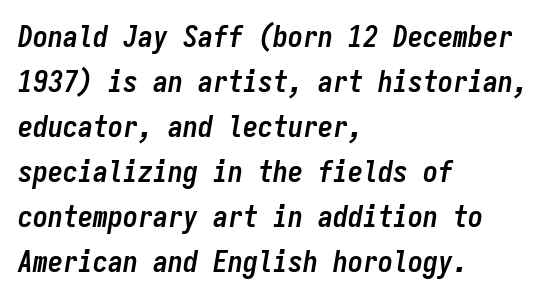
Q: Is the text bold? A: Yes.
Q: Is the text italic (slanted)? A: Yes, it leans right by about 9 degrees.
Q: Is the text underlined? A: No.
Q: How is the paragraph aligned? A: Left-aligned.
Q: Is the spacing between letters normal or unusually wide? A: Normal.
Q: Is the spacing between lines tight, normal or loose? A: Normal.
Q: Width (condensed, normal, or wide)? A: Condensed.
Q: Stroke contrast? A: Low.
Q: x-height? A: Medium.
Q: Monospaced? A: Yes.
